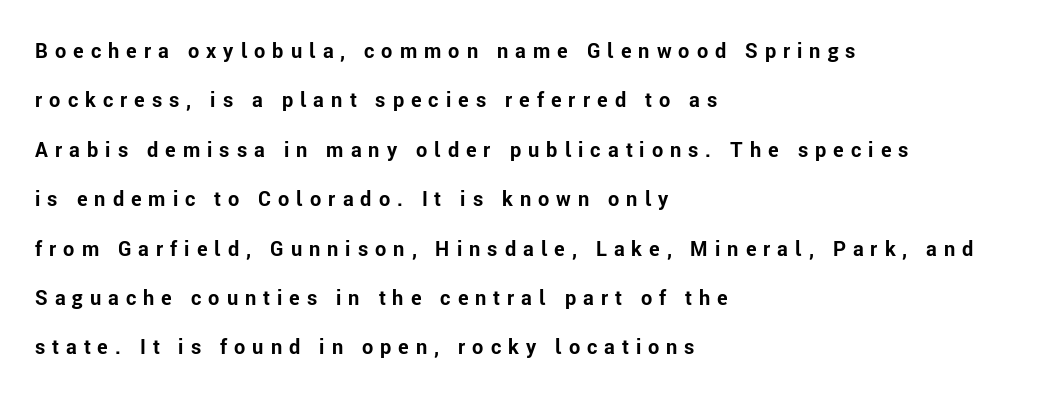
The image shows 20 px bold type, upright; set left-aligned, loose line spacing (2.47x), unusually wide letter spacing (+0.35 em), not underlined.
